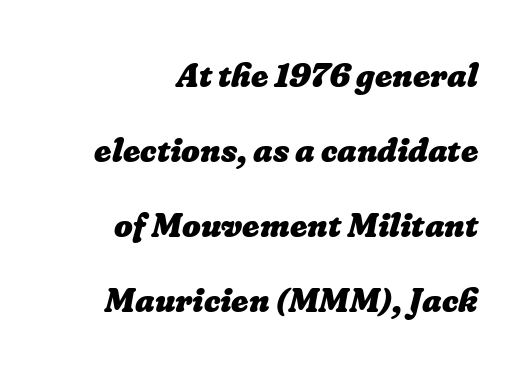
The image shows 33 px heavy type; set loose line spacing (2.27x), normal letter spacing, not underlined; low stroke contrast and a medium x-height.
